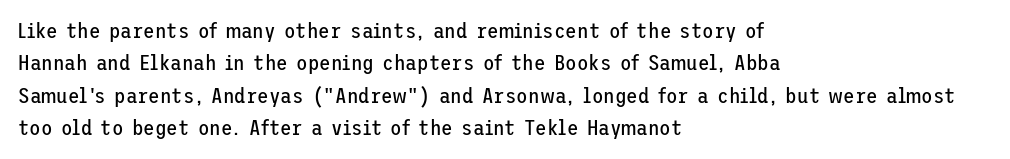
{"italic": "no", "bold": "no", "underline": "no", "align": "left", "line_spacing": "normal", "line_spacing_ratio": 1.54, "letter_spacing": "normal", "letter_spacing_em": 0.0, "glyph_px": 21}
